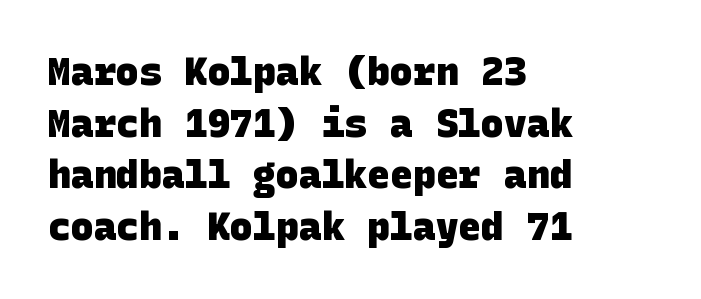
The image shows 38 px heavy sans-serif type; set left-aligned, normal line spacing (1.36x), normal letter spacing, not underlined; low stroke contrast and a large x-height.
